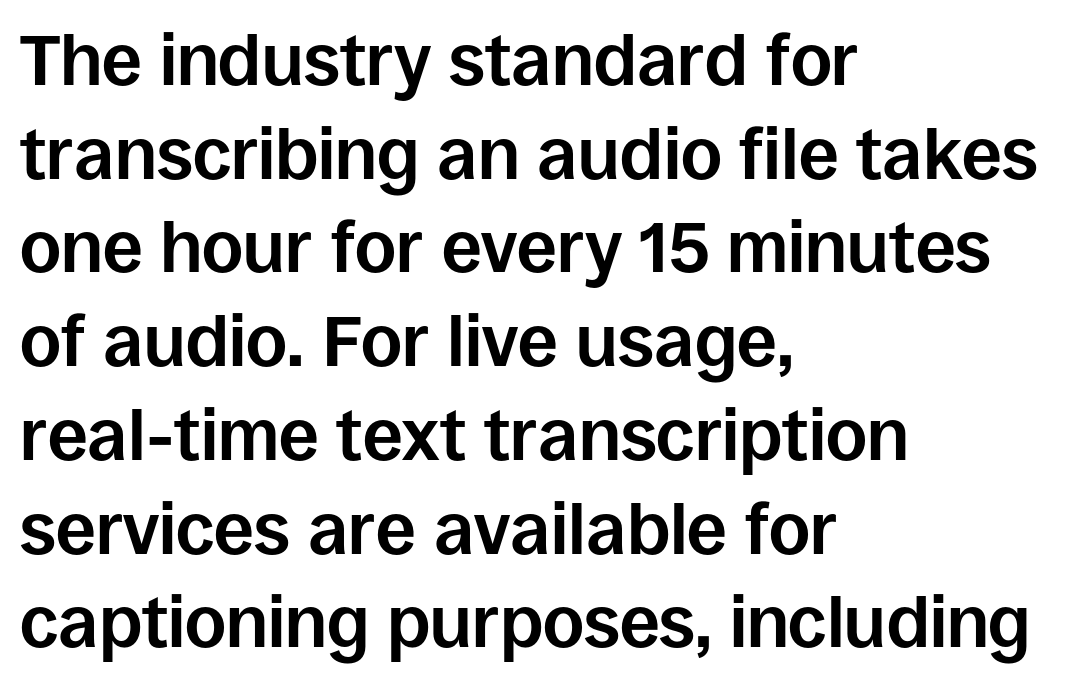
Q: Is the text bold? A: Yes.
Q: Is the text italic (slanted)? A: No, it is upright.
Q: Is the typeface a serif or a sans-serif typeface? A: Sans-serif.
Q: Is the text underlined? A: No.
Q: How is the paragraph aligned? A: Left-aligned.
Q: Is the spacing between letters normal or unusually wide? A: Normal.
Q: Is the spacing between lines tight, normal or loose? A: Normal.
Q: Width (condensed, normal, or wide)? A: Normal.
Q: Stroke contrast? A: Low.
Q: x-height? A: Large.
Q: Monospaced? A: No.
